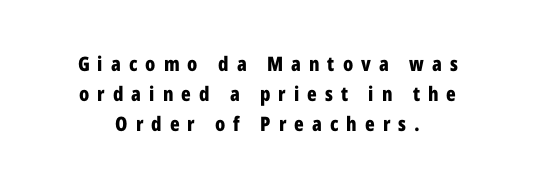
{"italic": "no", "bold": "yes", "underline": "no", "align": "center", "line_spacing": "normal", "line_spacing_ratio": 1.51, "letter_spacing": "wide", "letter_spacing_em": 0.4, "glyph_px": 20}
